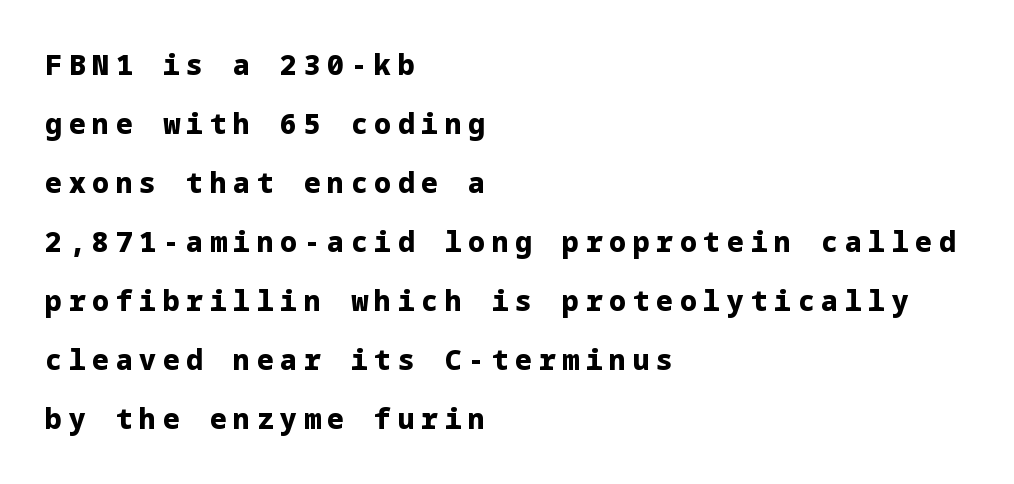
{"serif": "no", "italic": "no", "bold": "yes", "weight": "heavy", "width": "normal", "stroke_contrast": "low", "x_height": "medium", "underline": "no", "align": "left", "line_spacing": "loose", "line_spacing_ratio": 2.11, "letter_spacing": "wide", "letter_spacing_em": 0.24, "glyph_px": 28}
